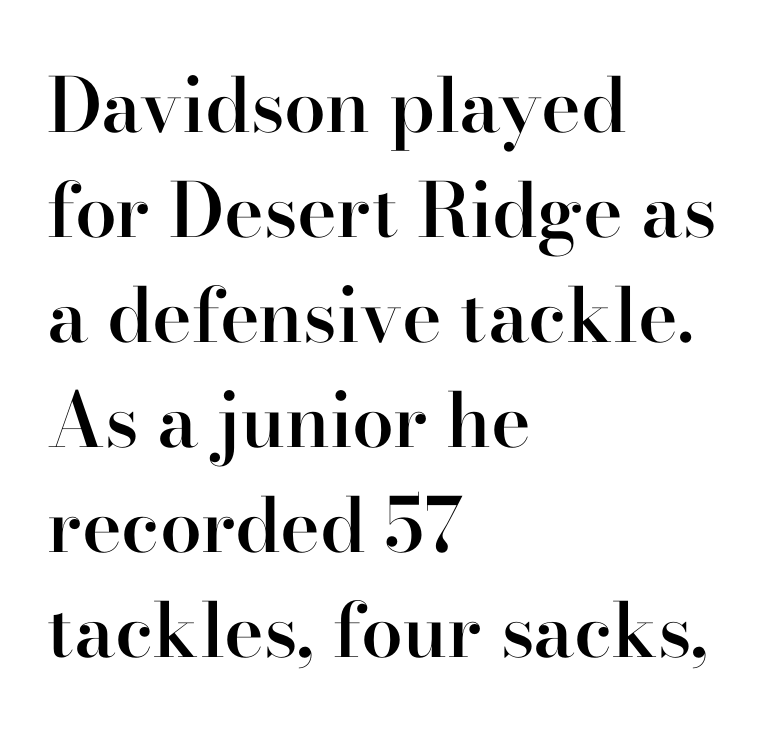
{"serif": "yes", "italic": "no", "bold": "semi", "weight": "semibold", "width": "normal", "stroke_contrast": "high", "x_height": "small", "monospaced": "no", "underline": "no", "align": "left", "line_spacing": "normal", "line_spacing_ratio": 1.4, "letter_spacing": "normal", "letter_spacing_em": 0.0, "glyph_px": 75}
